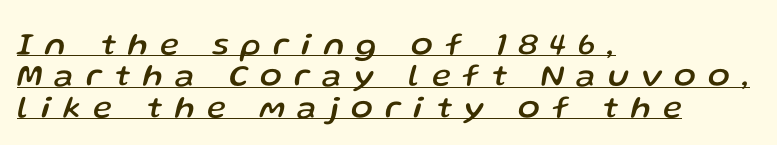
Q: Is the text italic (slanted)? A: Yes, it leans right by about 13 degrees.
Q: Is the text underlined? A: Yes.
Q: How is the paragraph aligned? A: Left-aligned.
Q: Is the spacing between letters normal or unusually wide? A: Unusually wide.
Q: Is the spacing between lines tight, normal or loose? A: Tight.
Q: Width (condensed, normal, or wide)? A: Normal.
Q: Stroke contrast? A: Low.
Q: x-height? A: Medium.
Q: Monospaced? A: No.
